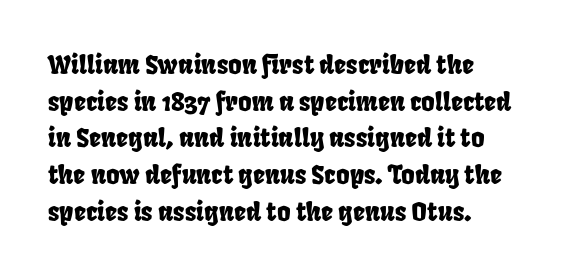
{"underline": "no", "line_spacing": "normal", "line_spacing_ratio": 1.41, "letter_spacing": "normal", "letter_spacing_em": 0.0, "glyph_px": 26}
